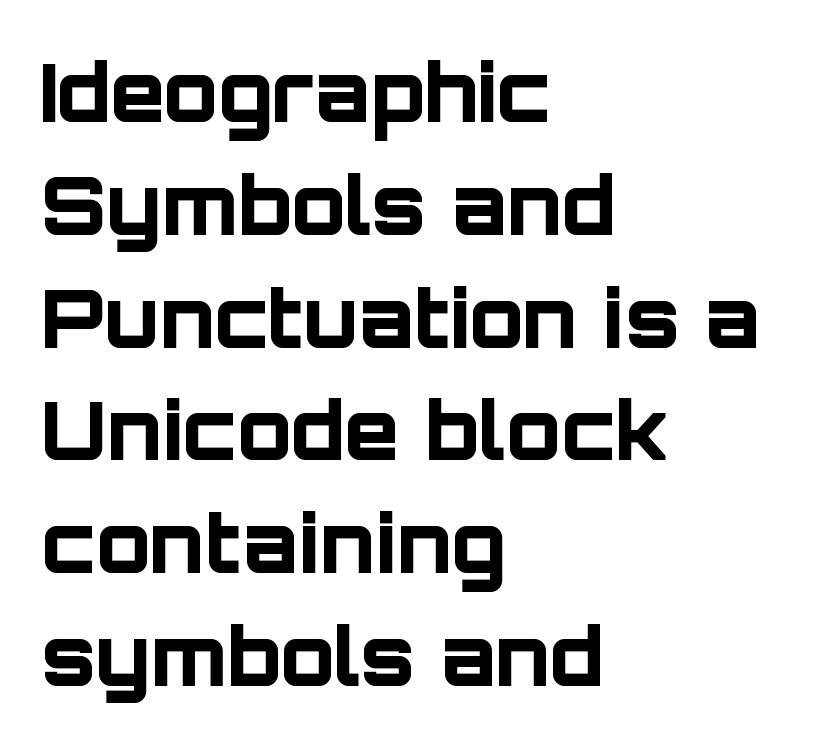
{"serif": "no", "italic": "no", "bold": "yes", "weight": "bold", "width": "normal", "stroke_contrast": "low", "x_height": "large", "monospaced": "no", "underline": "no", "align": "left", "line_spacing": "normal", "line_spacing_ratio": 1.41, "letter_spacing": "normal", "letter_spacing_em": 0.0, "glyph_px": 80}
